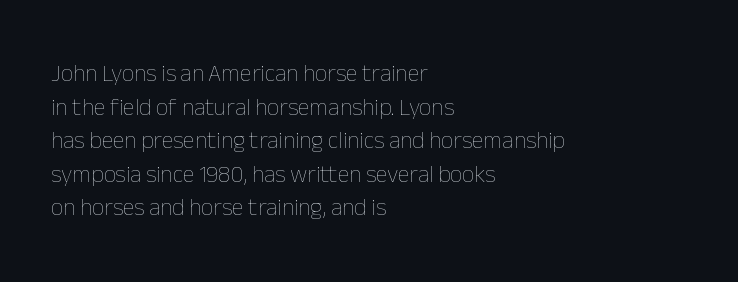
The image shows 24 px text type, upright; set left-aligned, normal line spacing (1.4x), normal letter spacing, not underlined.
